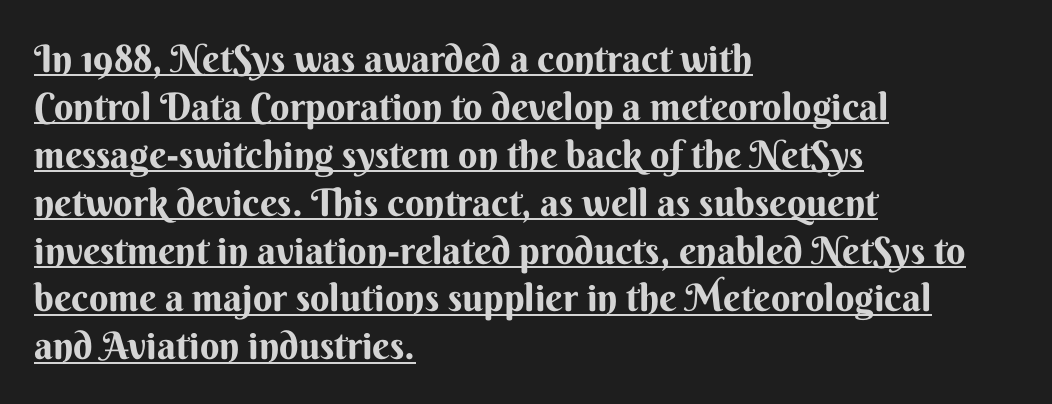
{"serif": "no", "italic": "no", "bold": "yes", "weight": "bold", "width": "normal", "stroke_contrast": "medium", "x_height": "small", "monospaced": "no", "underline": "yes", "align": "left", "line_spacing": "normal", "line_spacing_ratio": 1.26, "letter_spacing": "normal", "letter_spacing_em": 0.0, "glyph_px": 38}
